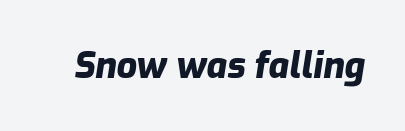
{"italic": "yes", "lean": "right", "slant_degrees": 9, "bold": "yes", "weight": "heavy", "width": "normal", "stroke_contrast": "low", "x_height": "medium", "monospaced": "no", "underline": "no", "letter_spacing": "normal", "letter_spacing_em": 0.0, "glyph_px": 36}
